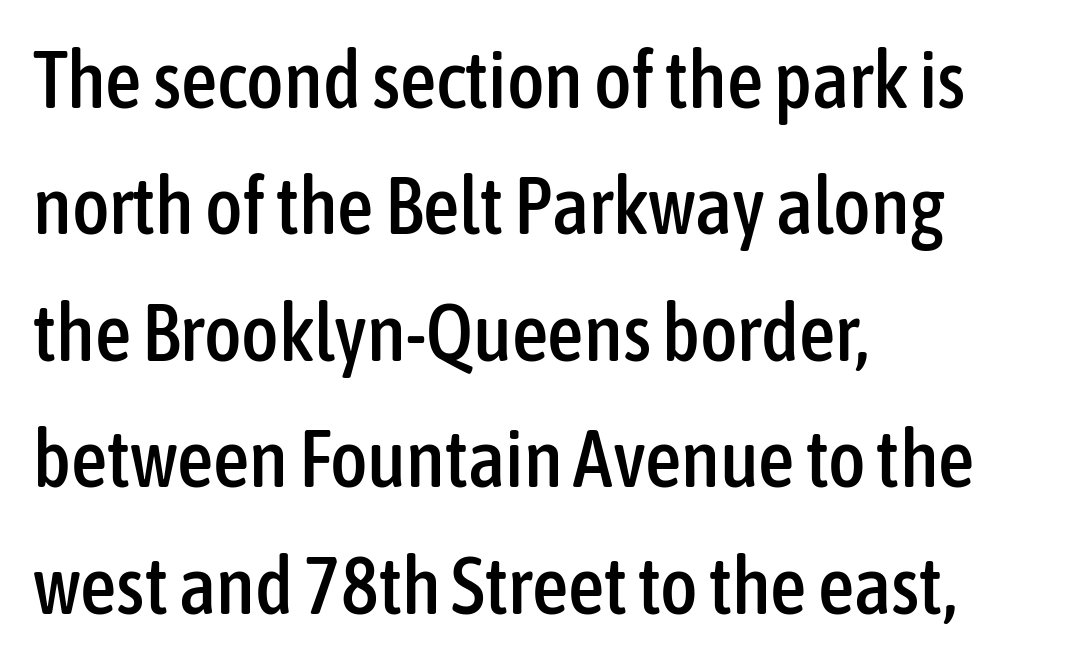
Only glyphs here, with clear space below each row. The compositor pushed each line to the left boundary. Looks like regular typesetting: each glyph gets only the width it needs. Nothing sits at the stroke ends, so this counts as sans-serif. Every character sits straight up, as roman type does. The line-height multiplier appears to be the usual default.
